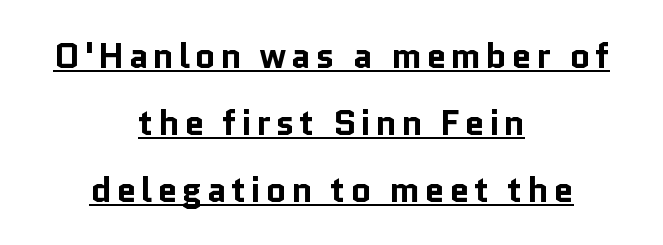
{"serif": "no", "italic": "no", "bold": "yes", "weight": "bold", "width": "normal", "stroke_contrast": "low", "x_height": "medium", "monospaced": "no", "underline": "yes", "align": "center", "line_spacing_ratio": 1.86, "glyph_px": 36}
